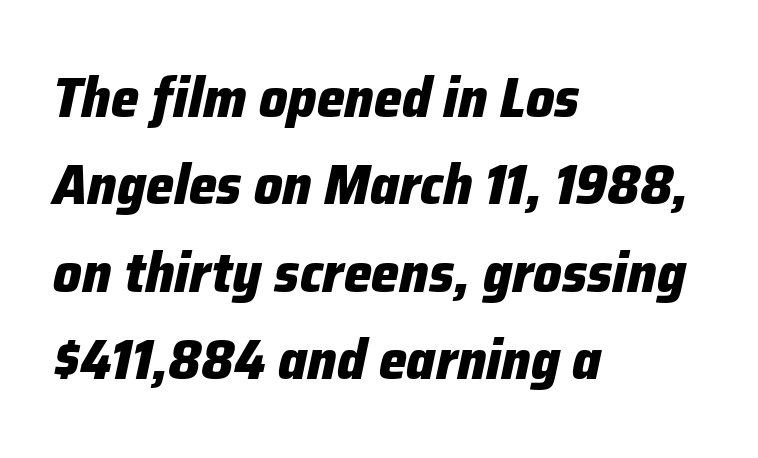
The image shows 56 px heavy type, italic (leaning right); set left-aligned, normal line spacing (1.56x), normal letter spacing, not underlined; low stroke contrast and a medium x-height.
